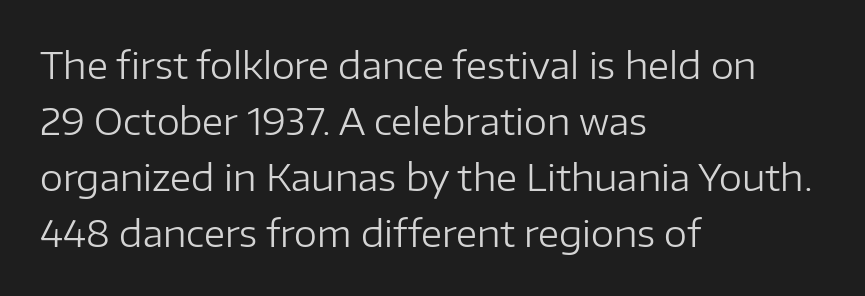
{"serif": "no", "italic": "no", "bold": "no", "weight": "regular", "width": "normal", "stroke_contrast": "low", "x_height": "medium", "monospaced": "no", "underline": "no", "align": "left", "line_spacing": "normal", "line_spacing_ratio": 1.51, "letter_spacing": "normal", "letter_spacing_em": 0.0, "glyph_px": 37}
